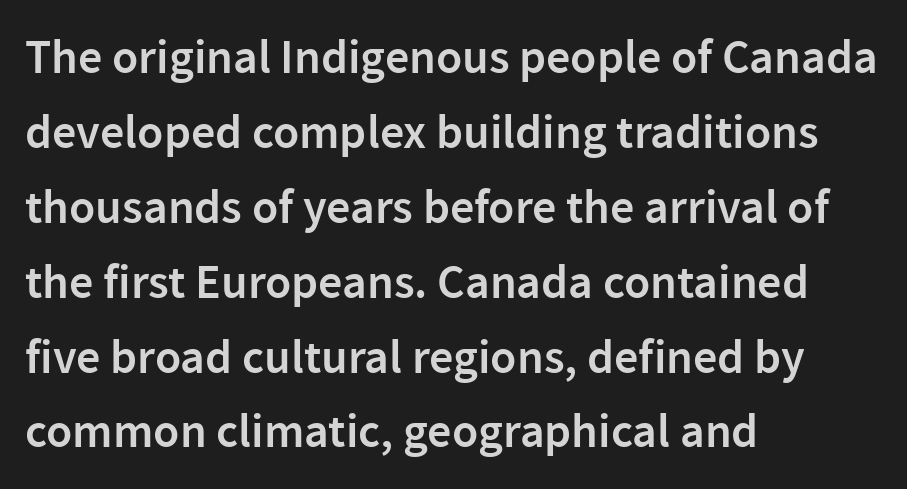
This is the in-between weight designers call semibold or demi. The line texture is even and compact thanks to regular tracking. Underline: absent. Spacing verdict: proportional, widths tailored to each character.
